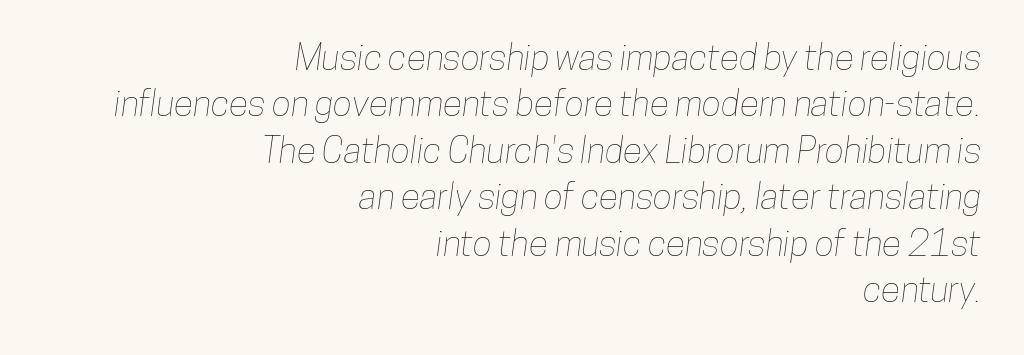
{"width": "condensed", "stroke_contrast": "low", "x_height": "medium", "monospaced": "no", "underline": "no", "align": "right", "line_spacing": "normal", "line_spacing_ratio": 1.29, "letter_spacing": "normal", "letter_spacing_em": 0.0, "glyph_px": 36}
